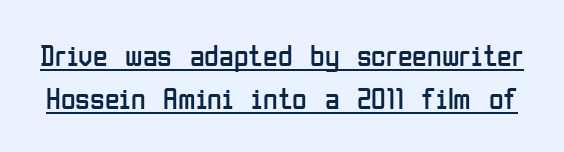
The image shows 30 px regular-weight, condensed sans-serif type, upright; set normal line spacing (1.44x), normal letter spacing, underlined; low stroke contrast and a medium x-height.
